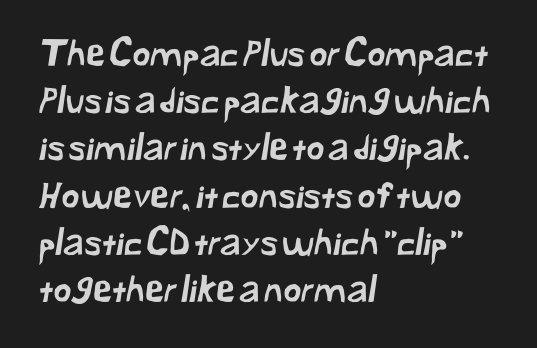
{"serif": "no", "width": "normal", "stroke_contrast": "low", "x_height": "medium", "monospaced": "no", "underline": "no", "align": "left", "line_spacing": "normal", "line_spacing_ratio": 1.35, "letter_spacing": "normal", "letter_spacing_em": 0.0, "glyph_px": 35}
